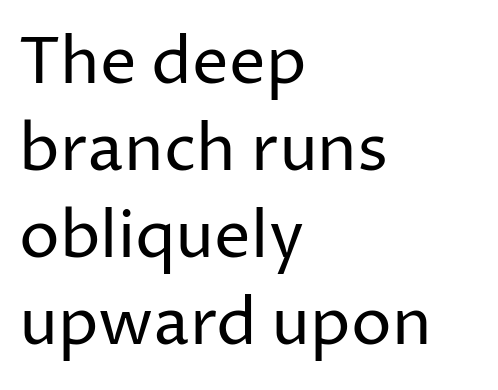
Q: Is the text bold? A: No.
Q: Is the text italic (slanted)? A: No, it is upright.
Q: Is the typeface a serif or a sans-serif typeface? A: Sans-serif.
Q: Is the text underlined? A: No.
Q: How is the paragraph aligned? A: Left-aligned.
Q: Is the spacing between letters normal or unusually wide? A: Normal.
Q: Is the spacing between lines tight, normal or loose? A: Normal.
Q: Width (condensed, normal, or wide)? A: Normal.
Q: Stroke contrast? A: Low.
Q: x-height? A: Medium.
Q: Monospaced? A: No.
